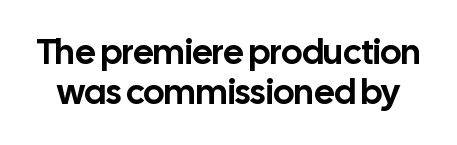
This sample has the flowing, uneven cadence of proportional lettering. Every character sits straight up, as roman type does. The zone under the glyphs is completely vacant. Very little white space separates one row of letters from the next.
